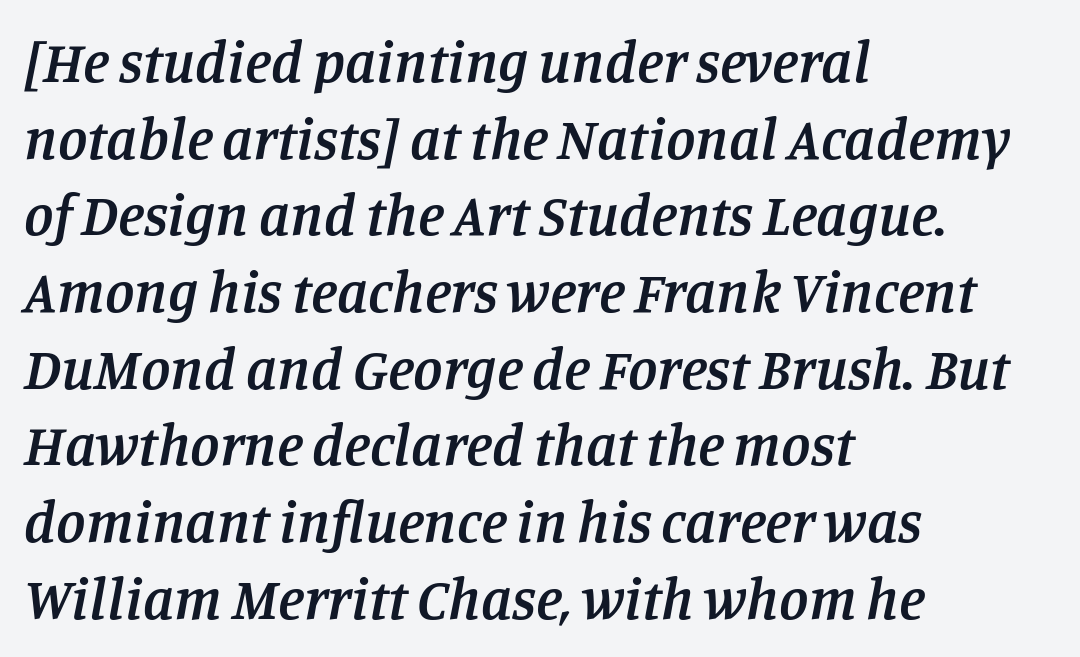
The glyphs look as if they've been sheared to an angle. A typesetter would call this leading conventional body-copy spacing. As a designer I'd log this as weight 600, semibold. Each row of text sits above clean, open space. There is no visible air inserted between adjacent glyphs.
